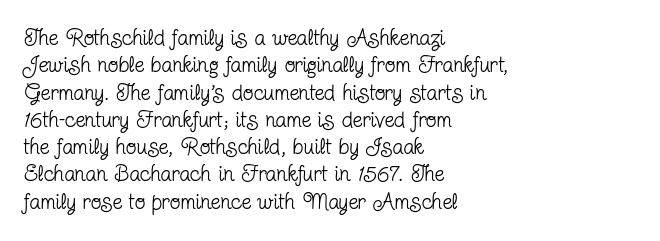
The image shows 22 px text type, upright; set left-aligned, line spacing 1.24x, normal letter spacing, not underlined.
